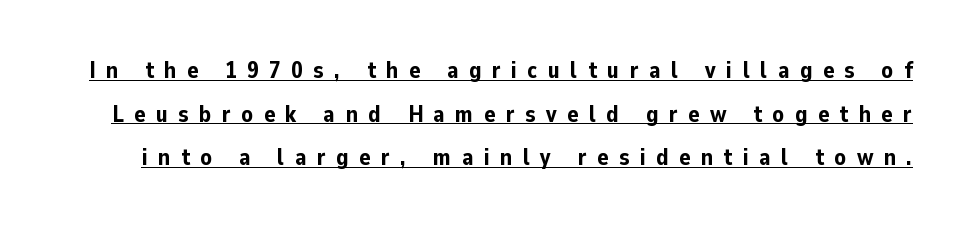
{"italic": "no", "bold": "yes", "underline": "yes", "line_spacing": "loose", "line_spacing_ratio": 1.9, "letter_spacing": "wide", "letter_spacing_em": 0.46, "glyph_px": 23}
